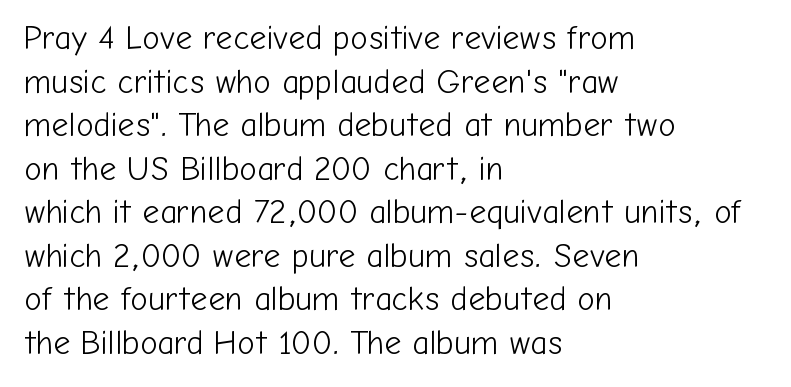
Beneath every word, the page is bare. Successive baselines arrive at the customary interval. Think of a printed novel: that variable character pitch is what you see here. Line beginnings align vertically; line endings do not. A sans-serif font was chosen for this passage. No italicization has been applied; the sample stays upright.
